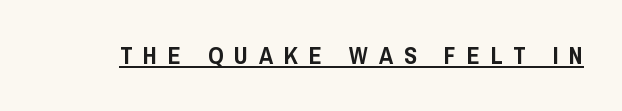
Q: Is the text italic (slanted)? A: No, it is upright.
Q: Is the text underlined? A: Yes.
Q: Is the spacing between letters normal or unusually wide? A: Unusually wide.
